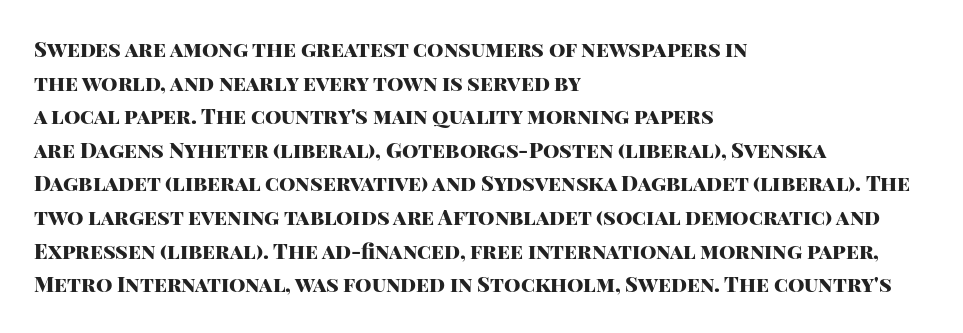
This sample uses plain, unmodified letter spacing. The lines are quadded left. If you measured baseline to baseline, you'd find a middling distance. A dark, heavy texture on the line: the type is bold. Unmarked baselines from the first word to the last.
